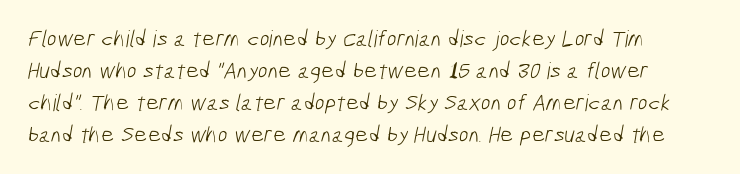
Q: Is the text bold? A: No.
Q: Is the text underlined? A: No.
Q: How is the paragraph aligned? A: Left-aligned.
Q: Is the spacing between letters normal or unusually wide? A: Normal.
Q: Is the spacing between lines tight, normal or loose? A: Normal.
